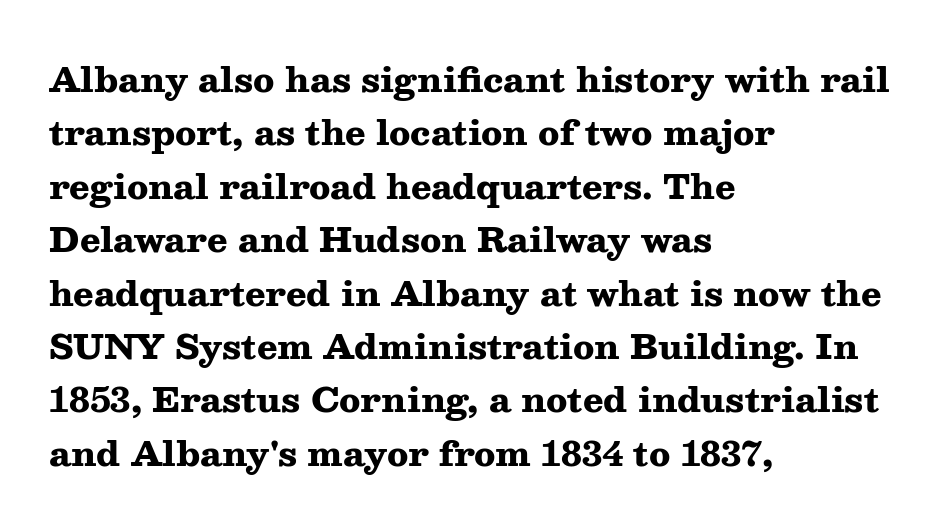
{"serif": "yes", "italic": "no", "bold": "yes", "weight": "heavy", "width": "wide", "stroke_contrast": "medium", "x_height": "medium", "monospaced": "no", "underline": "no", "align": "left", "line_spacing": "normal", "line_spacing_ratio": 1.57, "letter_spacing": "normal", "letter_spacing_em": 0.0, "glyph_px": 34}
